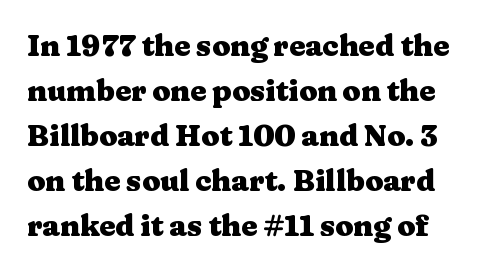
The image shows 29 px heavy, wide serif type, upright; set left-aligned, normal line spacing (1.55x), normal letter spacing, not underlined; medium stroke contrast and a medium x-height.
